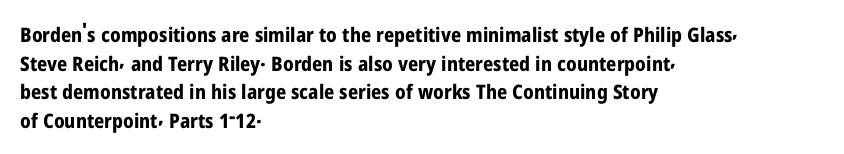
This sample uses an upright cut, with every glyph sitting square on the baseline. Only glyphs here, with clear space below each row. Visually the block forms a straight wall on the left and a jagged coastline on the right. Its strokes are broad and dark, the hallmark of bold type. This block has exactly the height ordinary leading produces. The passage shown has conventional tracking throughout.
